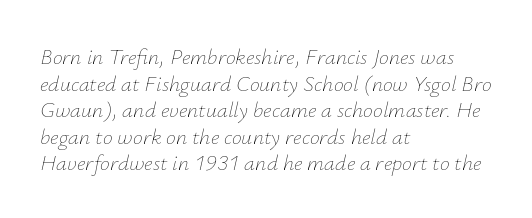
No extra tracking has been applied to these lines. A quiet, ordinary-to-light weight characterises the typeface. Bare-footed words on every line. Leftover space on each line is placed entirely after the last word. If you drew a line through each stem, it would be angled.
